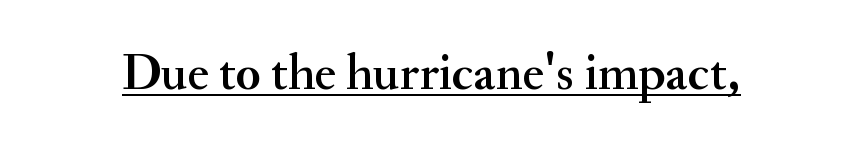
The image shows 51 px serif type, upright; set normal letter spacing, underlined; medium stroke contrast and a small x-height.
